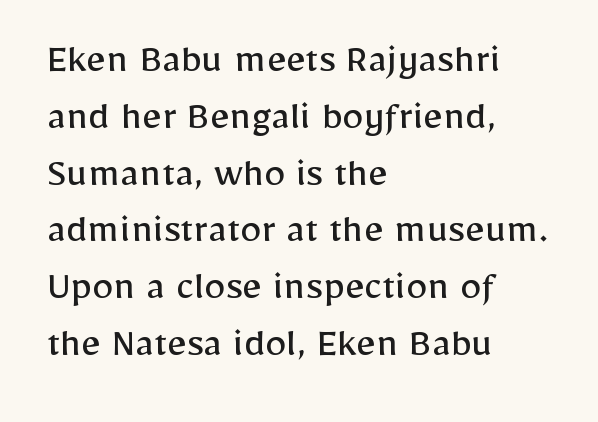
You could not count columns in this text — the font is proportionally spaced. The type sits square on the baseline with zero lean. Decoration check: the copy has no underline. One-word summary of the alignment: left. Does the type have serifs? No, each stem ends abruptly. The font sits on the lighter half of the weight spectrum, regular included.
